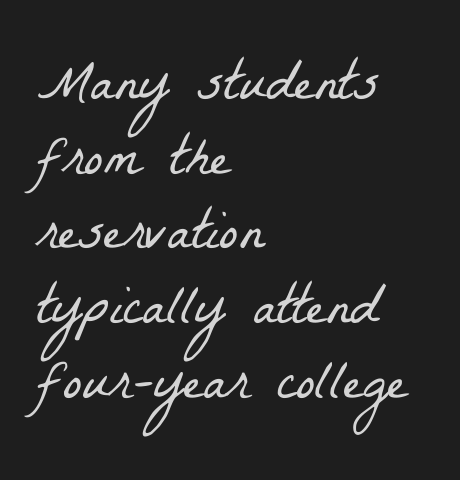
The letterforms sit at book weight or below. Descenders are the only things crossing below the line. Old-style or modern, the face here clearly has serifs. Do the characters align in a grid? No, the font is proportional. Each word holds together tightly as a unit, with standard inter-letter gaps.
